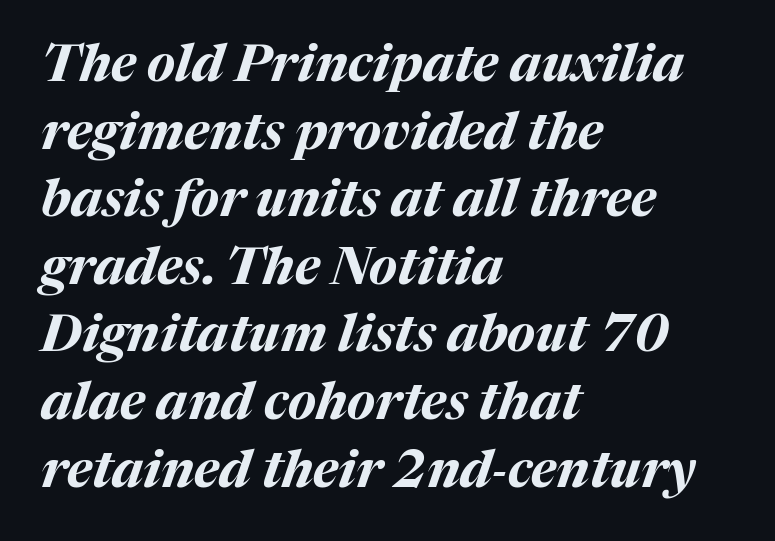
The letters are bold, with thick, heavy strokes. The text block is weighted toward the left margin, trailing off unevenly rightward. The passage shown leans; its letterforms are oblique. Proportional: the letters do not fall into vertical columns. Between one letter and the next there's only the usual sliver of space.
